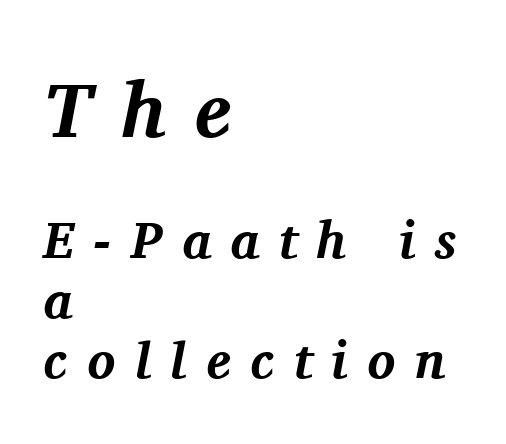
Q: Is the text bold? A: Yes.
Q: Is the text italic (slanted)? A: Yes, it leans right by about 11 degrees.
Q: Is the typeface a serif or a sans-serif typeface? A: Serif.
Q: Is the text underlined? A: No.
Q: How is the paragraph aligned? A: Left-aligned.
Q: Is the spacing between letters normal or unusually wide? A: Unusually wide.
Q: Is the spacing between lines tight, normal or loose? A: Tight.
Q: Which block of text is set in a larger size, the first (top) or the second (bottom)? A: The first (top) one.
Q: Width (condensed, normal, or wide)? A: Normal.
Q: Stroke contrast? A: Medium.
Q: x-height? A: Medium.
Q: Monospaced? A: No.
